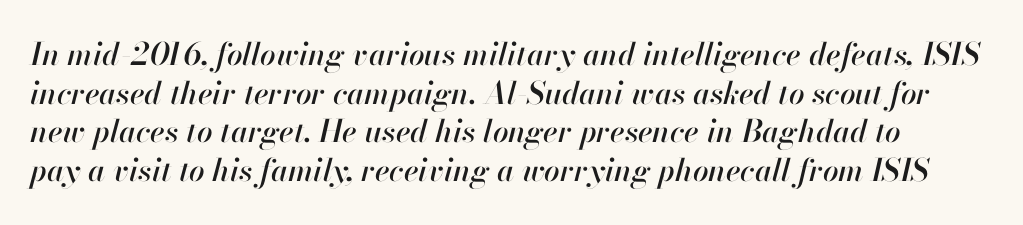
The image shows 31 px text type, italic (leaning right); set normal line spacing (1.25x), normal letter spacing, not underlined; high stroke contrast and a small x-height.
